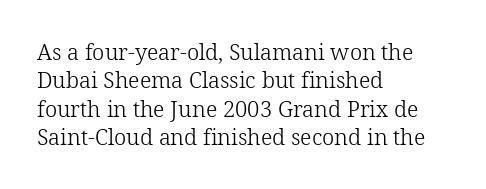
Rule under the text: the space is simply empty. Honestly, the letter spacing is just normal — you wouldn't notice it. The font's upright variant was chosen for this text. The strokes are not fattened; the text isn't bold. Layout note: lines flush left. The designer left line spacing at the default.
